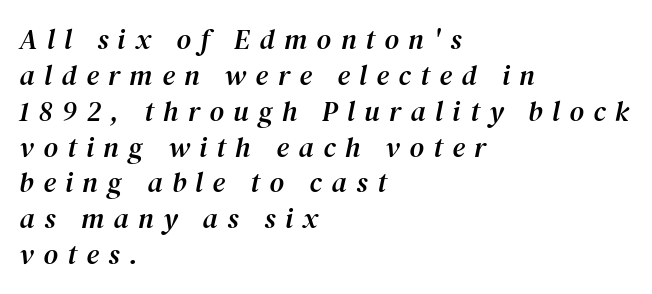
{"serif": "yes", "italic": "yes", "lean": "right", "slant_degrees": 12, "width": "normal", "stroke_contrast": "medium", "x_height": "medium", "monospaced": "no", "underline": "no", "align": "left", "line_spacing": "normal", "line_spacing_ratio": 1.28, "letter_spacing": "wide", "letter_spacing_em": 0.34, "glyph_px": 28}
